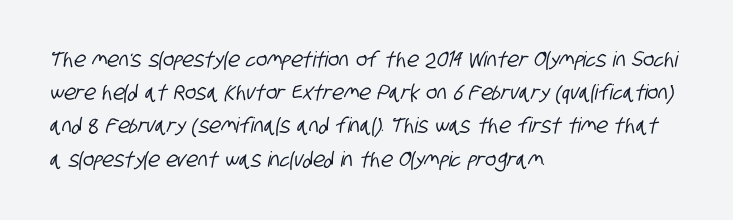
The image shows 21 px text type; set left-aligned, normal line spacing (1.58x), normal letter spacing, not underlined.
